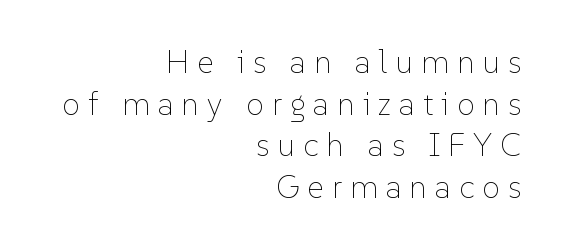
{"italic": "no", "bold": "no", "weight": "thin", "width": "normal", "stroke_contrast": "low", "x_height": "medium", "monospaced": "no", "underline": "no", "align": "right", "line_spacing": "normal", "line_spacing_ratio": 1.3, "letter_spacing": "wide", "letter_spacing_em": 0.25, "glyph_px": 32}
